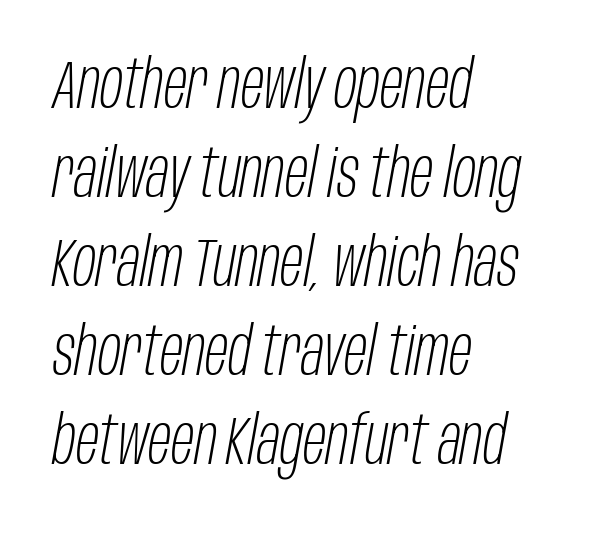
The image shows 68 px light, condensed type, italic (leaning right); set left-aligned, normal line spacing (1.31x), normal letter spacing, not underlined; low stroke contrast and a large x-height.
